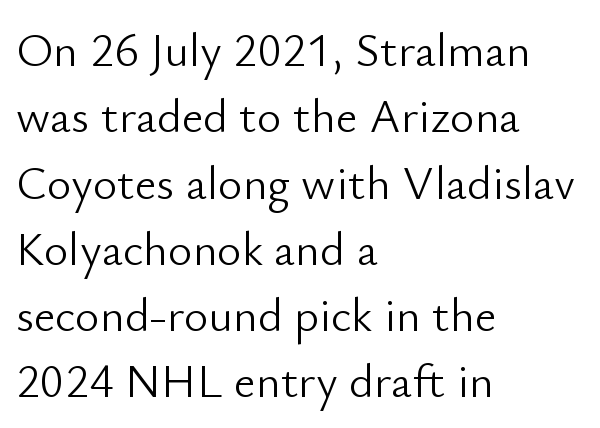
The image shows 47 px light sans-serif type, upright; set left-aligned, normal line spacing (1.41x), normal letter spacing, not underlined; low stroke contrast and a small x-height.
